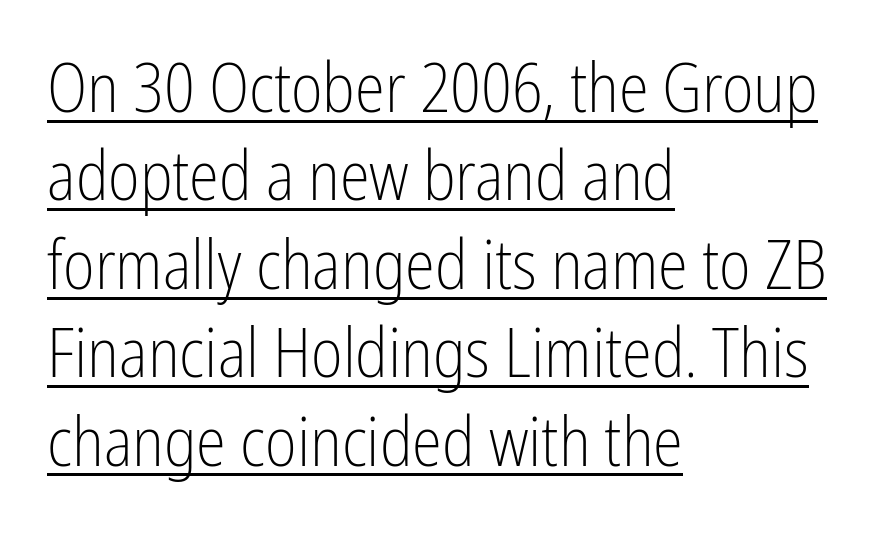
Q: Is the text bold? A: No.
Q: Is the text italic (slanted)? A: No, it is upright.
Q: Is the typeface a serif or a sans-serif typeface? A: Sans-serif.
Q: Is the text underlined? A: Yes.
Q: How is the paragraph aligned? A: Left-aligned.
Q: Is the spacing between letters normal or unusually wide? A: Normal.
Q: Is the spacing between lines tight, normal or loose? A: Normal.
Q: Width (condensed, normal, or wide)? A: Condensed.
Q: Stroke contrast? A: Low.
Q: x-height? A: Medium.
Q: Monospaced? A: No.
